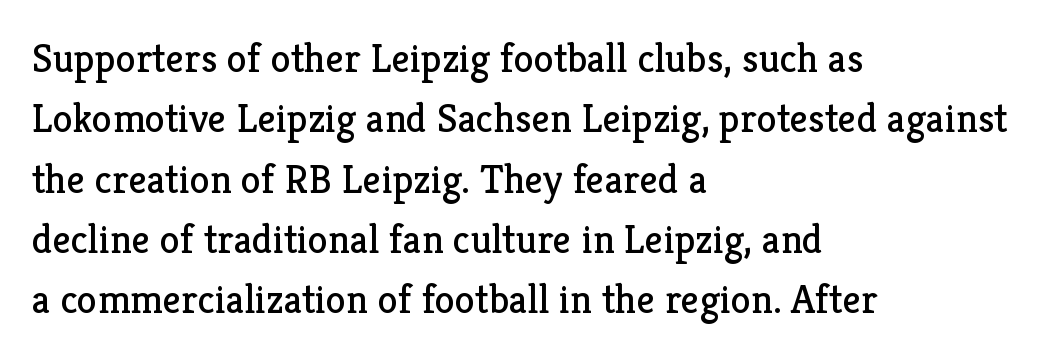
The image shows 41 px regular-weight serif type, upright; set left-aligned, normal line spacing (1.47x), normal letter spacing, not underlined; low stroke contrast and a medium x-height.
